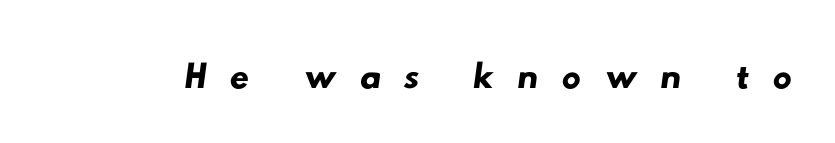
The image shows 54 px wide sans-serif type; set unusually wide letter spacing (+0.41 em), not underlined; low stroke contrast and a small x-height.
